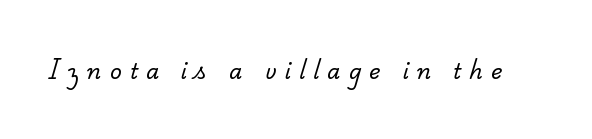
Q: Is the text bold? A: No.
Q: Is the text underlined? A: No.
Q: Is the spacing between letters normal or unusually wide? A: Unusually wide.
